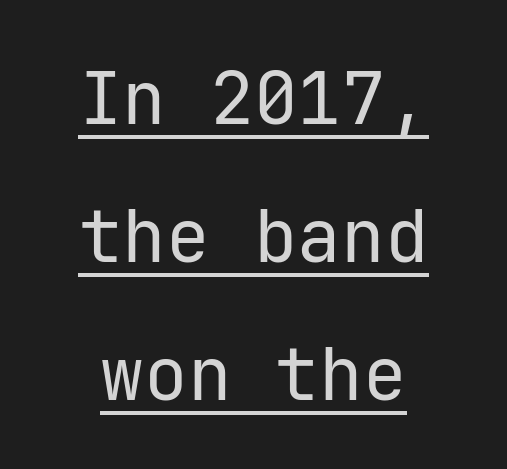
A typesetter would label this face a sans. Nope, not italic — everything's standing straight. Weight class: somewhere from thin through regular. This is underlined copy, the kind a proofreader might mark for attention. Between one letter and the next there's only the usual sliver of space.
